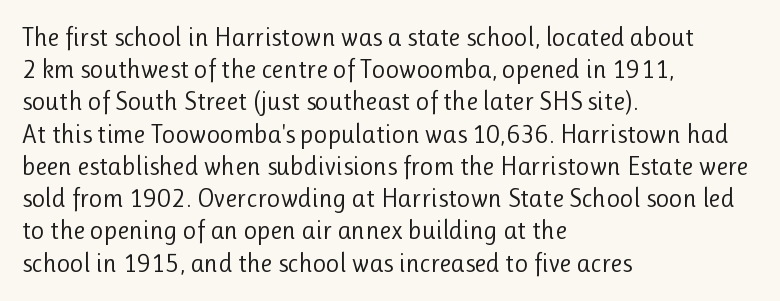
{"italic": "no", "bold": "no", "underline": "no", "align": "left", "line_spacing_ratio": 1.24, "letter_spacing": "normal", "letter_spacing_em": 0.0, "glyph_px": 26}
